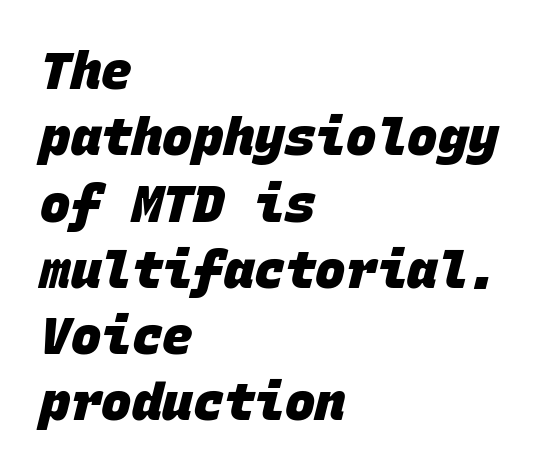
Q: Is the text bold? A: Yes.
Q: Is the typeface a serif or a sans-serif typeface? A: Sans-serif.
Q: Is the text underlined? A: No.
Q: How is the paragraph aligned? A: Left-aligned.
Q: Is the spacing between letters normal or unusually wide? A: Normal.
Q: Is the spacing between lines tight, normal or loose? A: Normal.
Q: Width (condensed, normal, or wide)? A: Normal.
Q: Stroke contrast? A: Low.
Q: x-height? A: Large.
Q: Monospaced? A: Yes.
